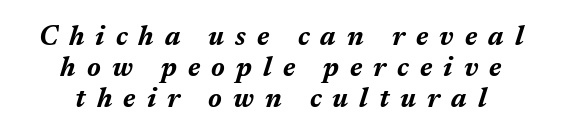
{"italic": "yes", "lean": "right", "slant_degrees": 17, "bold": "yes", "underline": "no", "line_spacing": "tight", "line_spacing_ratio": 1.14, "letter_spacing": "wide", "letter_spacing_em": 0.41, "glyph_px": 27}
